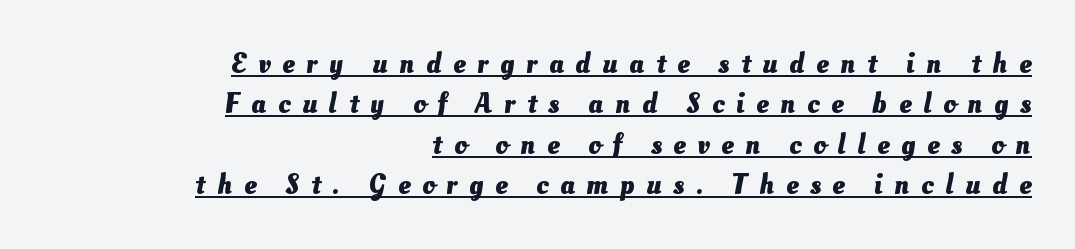
Each word looks stretched out because of the extra space between its letters. This sample is right-justified, so line beginnings fall wherever the words allow. The line-height multiplier appears to be the usual default. You can see a thin bar hugging the bottom of the glyphs.
